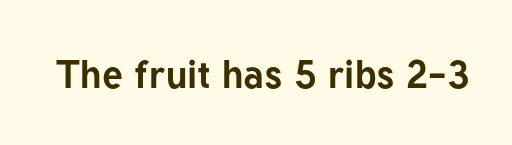
{"serif": "no", "italic": "no", "bold": "yes", "weight": "bold", "width": "normal", "stroke_contrast": "low", "x_height": "medium", "monospaced": "no", "underline": "no", "letter_spacing": "normal", "letter_spacing_em": 0.0, "glyph_px": 39}
